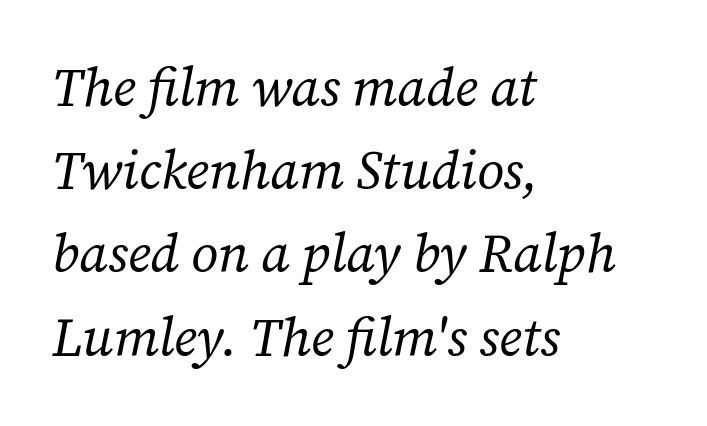
Q: Is the text bold? A: No.
Q: Is the text italic (slanted)? A: Yes, it leans right by about 12 degrees.
Q: Is the typeface a serif or a sans-serif typeface? A: Serif.
Q: Is the text underlined? A: No.
Q: How is the paragraph aligned? A: Left-aligned.
Q: Is the spacing between letters normal or unusually wide? A: Normal.
Q: Is the spacing between lines tight, normal or loose? A: Normal.
Q: Width (condensed, normal, or wide)? A: Normal.
Q: Stroke contrast? A: Low.
Q: x-height? A: Medium.
Q: Monospaced? A: No.
